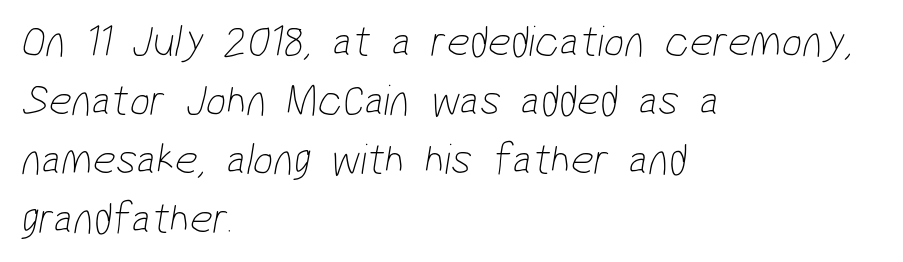
Q: Is the text bold? A: No.
Q: Is the typeface a serif or a sans-serif typeface? A: Sans-serif.
Q: Is the text underlined? A: No.
Q: How is the paragraph aligned? A: Left-aligned.
Q: Is the spacing between letters normal or unusually wide? A: Normal.
Q: Is the spacing between lines tight, normal or loose? A: Normal.
Q: Width (condensed, normal, or wide)? A: Condensed.
Q: Stroke contrast? A: Low.
Q: x-height? A: Medium.
Q: Monospaced? A: No.
